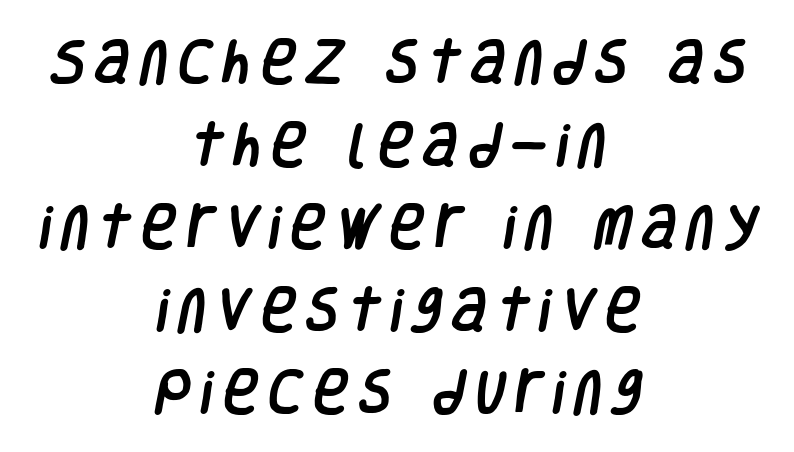
Characters follow at a spacing far wider than the type designer built in. This sample has the flowing, uneven cadence of proportional lettering. The string is rendered with underlining switched off. One-word summary of the alignment: center.
